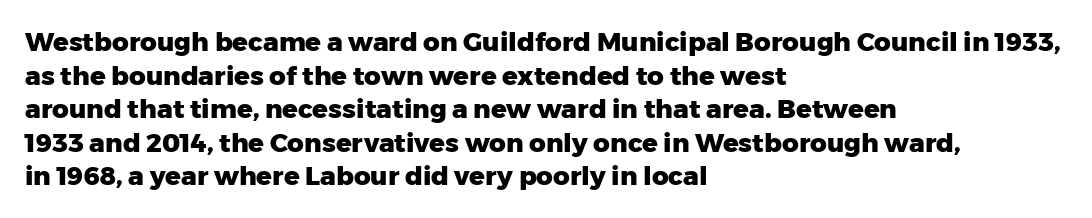
Regarding leading, the lines here are spaced in the standard way. Nothing unusual about the tracking: characters are spaced as the font intends. Clear beneath every line of the passage. The compositor pushed each line to the left boundary. Ascenders rise straight up at ninety degrees. The font is running at its bold setting.
